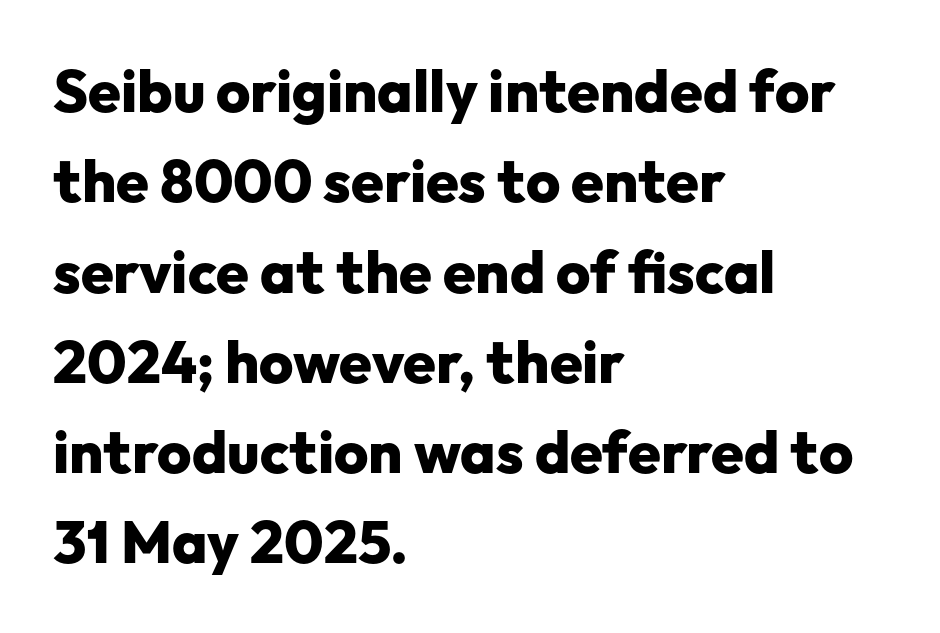
The font family rendered here belongs to the sans-serif group. The rendering anchors every line to the left-hand side. Think of a printed novel: that variable character pitch is what you see here. Heavy, bold letterforms.
